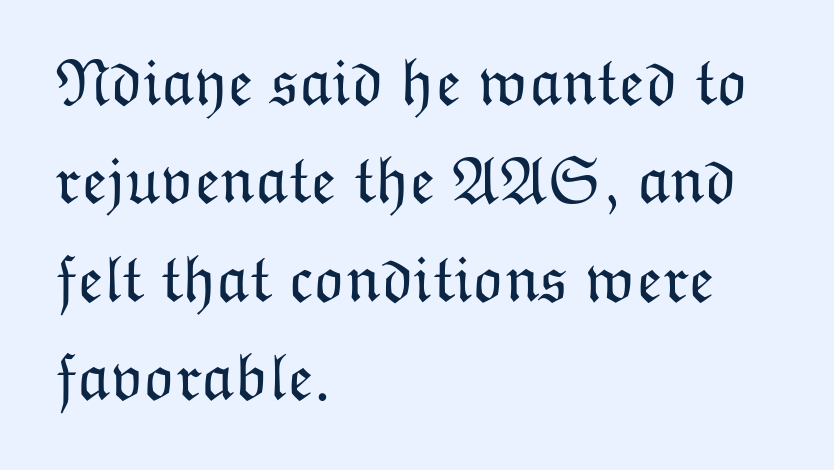
Q: Is the text bold? A: No.
Q: Is the text italic (slanted)? A: No, it is upright.
Q: Is the text underlined? A: No.
Q: How is the paragraph aligned? A: Left-aligned.
Q: Is the spacing between letters normal or unusually wide? A: Normal.
Q: Is the spacing between lines tight, normal or loose? A: Normal.
Q: Width (condensed, normal, or wide)? A: Normal.
Q: Stroke contrast? A: Low.
Q: x-height? A: Medium.
Q: Monospaced? A: No.
